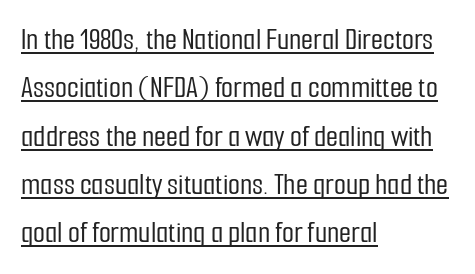
Underlined type. The passage shown stacks its lines at a standard gap. These lines stack with their left ends in a neat column. Each letter's strokes conclude bluntly, with no projecting serifs.
